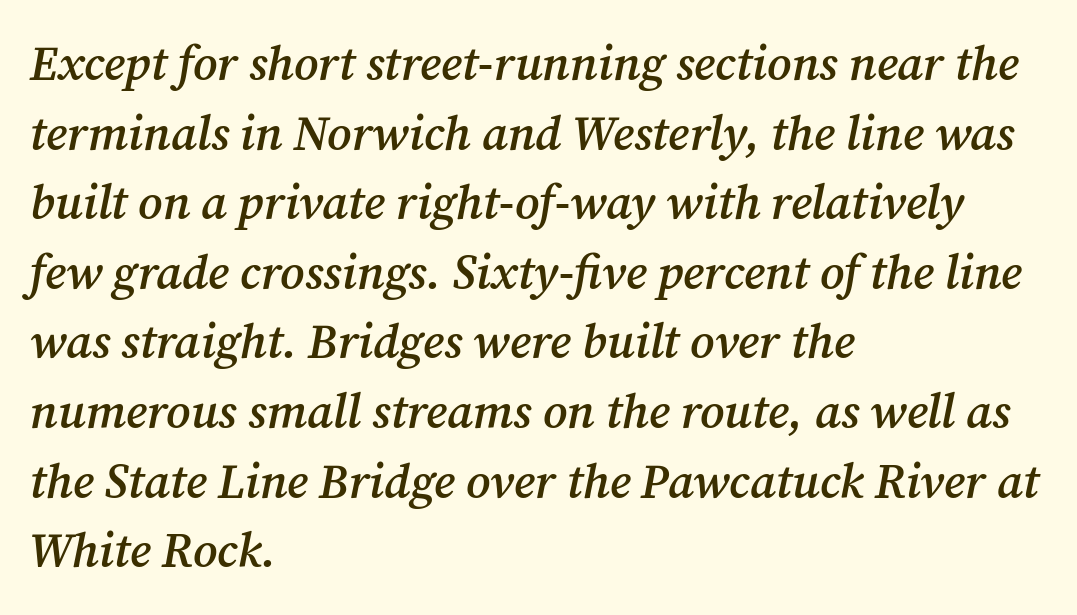
The image shows 48 px semibold serif type, italic (leaning right); set left-aligned, normal line spacing (1.45x), normal letter spacing, not underlined; medium stroke contrast and a medium x-height.
